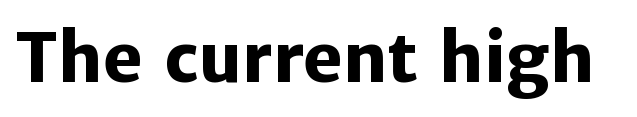
Q: Is the text bold? A: Yes.
Q: Is the text italic (slanted)? A: No, it is upright.
Q: Is the typeface a serif or a sans-serif typeface? A: Sans-serif.
Q: Is the text underlined? A: No.
Q: Is the spacing between letters normal or unusually wide? A: Normal.
Q: Width (condensed, normal, or wide)? A: Normal.
Q: Stroke contrast? A: Low.
Q: x-height? A: Medium.
Q: Monospaced? A: No.
